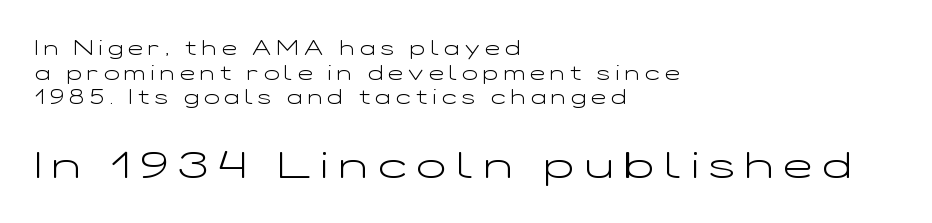
{"serif": "no", "italic": "no", "bold": "no", "weight": "light", "width": "wide", "stroke_contrast": "low", "x_height": "medium", "monospaced": "no", "underline": "no", "align": "left", "line_spacing_ratio": 1.23, "letter_spacing": "wide", "letter_spacing_em": 0.27, "larger_block": "second", "size_ratio": 1.95, "glyph_px": 39}
